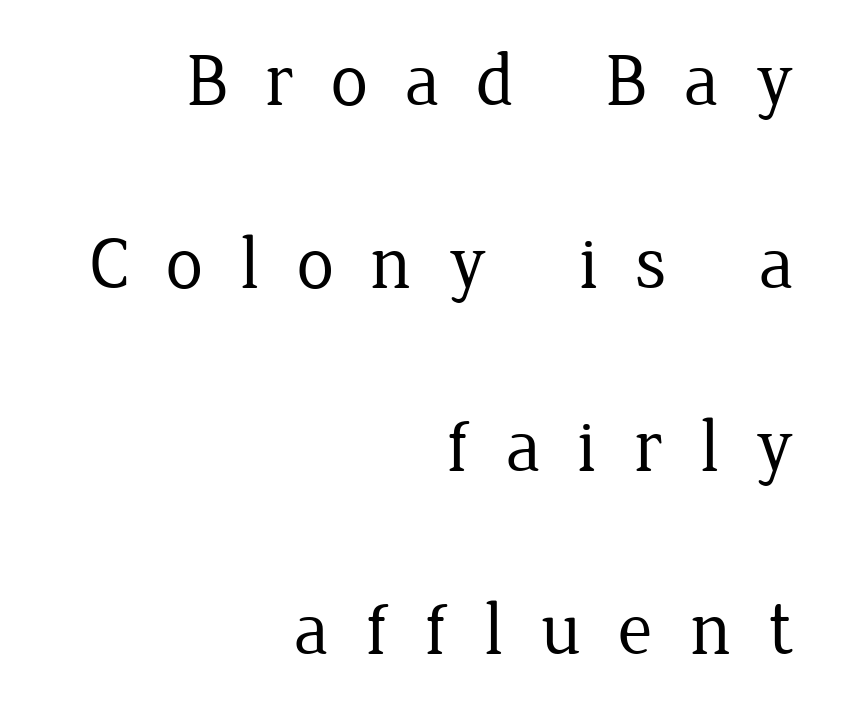
Q: Is the text bold? A: No.
Q: Is the text italic (slanted)? A: No, it is upright.
Q: Is the typeface a serif or a sans-serif typeface? A: Serif.
Q: Is the text underlined? A: No.
Q: How is the paragraph aligned? A: Right-aligned.
Q: Is the spacing between letters normal or unusually wide? A: Unusually wide.
Q: Is the spacing between lines tight, normal or loose? A: Loose.
Q: Width (condensed, normal, or wide)? A: Normal.
Q: Stroke contrast? A: Low.
Q: x-height? A: Medium.
Q: Monospaced? A: No.
